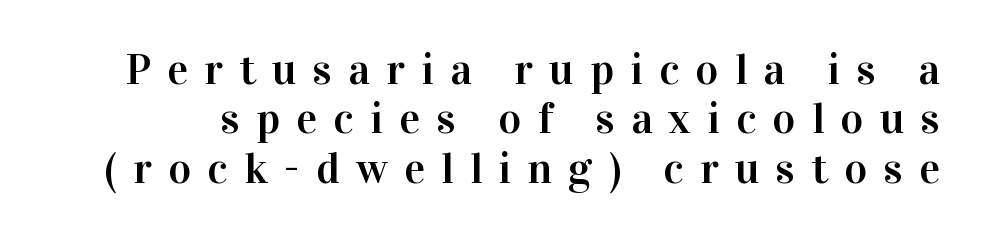
Q: Is the text italic (slanted)? A: No, it is upright.
Q: Is the typeface a serif or a sans-serif typeface? A: Serif.
Q: Is the text underlined? A: No.
Q: Is the spacing between letters normal or unusually wide? A: Unusually wide.
Q: Is the spacing between lines tight, normal or loose? A: Tight.
Q: Width (condensed, normal, or wide)? A: Normal.
Q: Stroke contrast? A: High.
Q: x-height? A: Medium.
Q: Monospaced? A: No.
